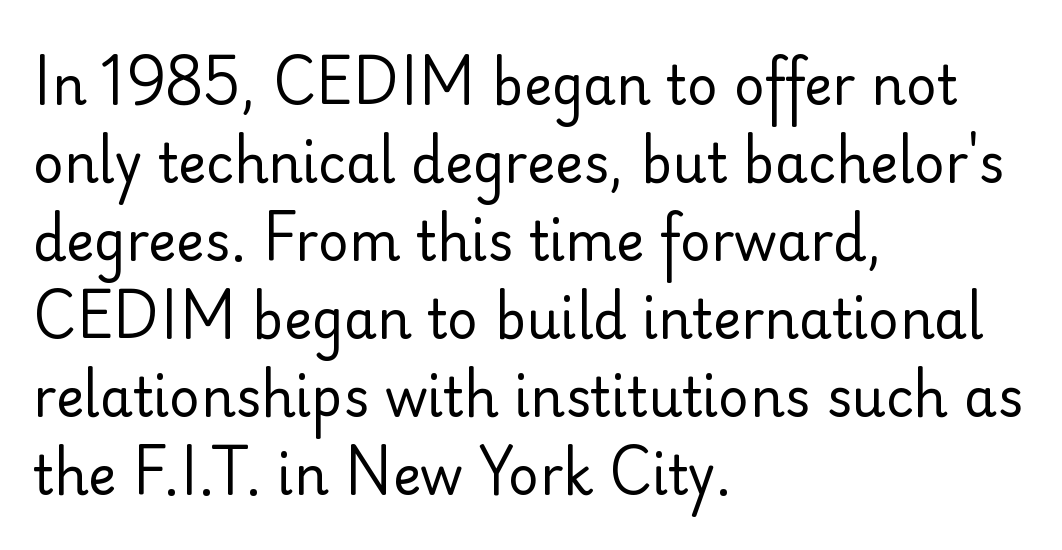
The image shows 53 px regular-weight sans-serif type, upright; set left-aligned, normal line spacing (1.47x), normal letter spacing, not underlined; low stroke contrast and a small x-height.
